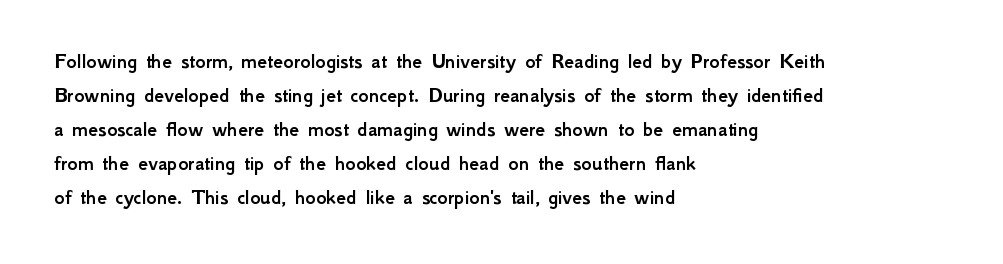
Students, observe: this is what conventionally led text looks like. This sample uses an upright cut, with every glyph sitting square on the baseline. A clean baseline with only descenders dipping below it. Each word holds together tightly as a unit, with standard inter-letter gaps.
